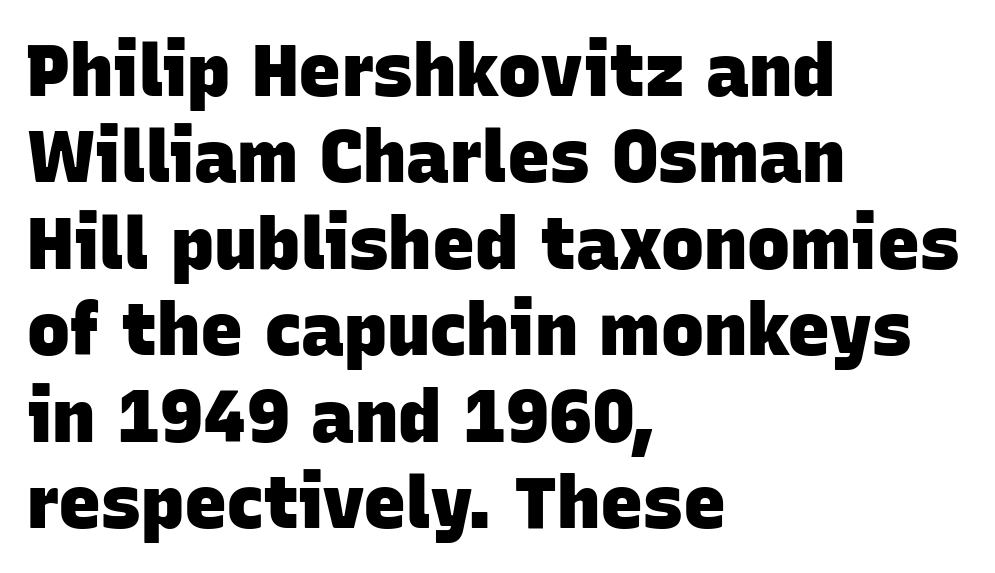
The rendering uses a bold face; every stroke is thick and dark. Honestly, the letter spacing is just normal — you wouldn't notice it. Nobody drew a line under any word here. Here the designer chose a conventional face with non-uniform glyph widths. Caption: multi-line text, flush left, ragged right.
